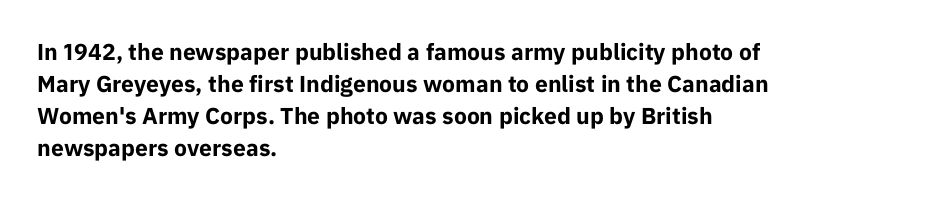
{"italic": "no", "bold": "yes", "underline": "no", "align": "left", "line_spacing": "normal", "line_spacing_ratio": 1.39, "letter_spacing": "normal", "letter_spacing_em": 0.0, "glyph_px": 23}
